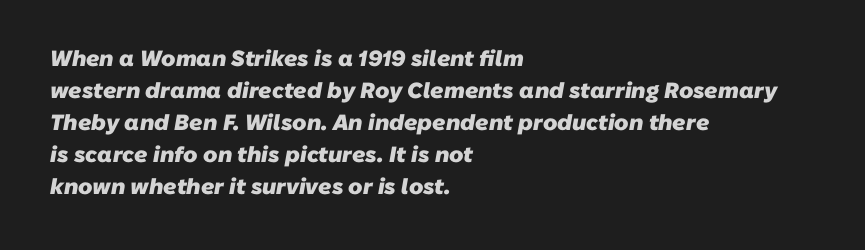
The image shows 22 px bold type; set left-aligned, normal line spacing (1.46x), normal letter spacing, not underlined.
